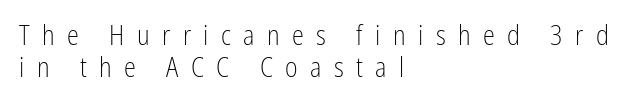
Q: Is the text bold? A: No.
Q: Is the text italic (slanted)? A: No, it is upright.
Q: Is the text underlined? A: No.
Q: How is the paragraph aligned? A: Left-aligned.
Q: Is the spacing between letters normal or unusually wide? A: Unusually wide.
